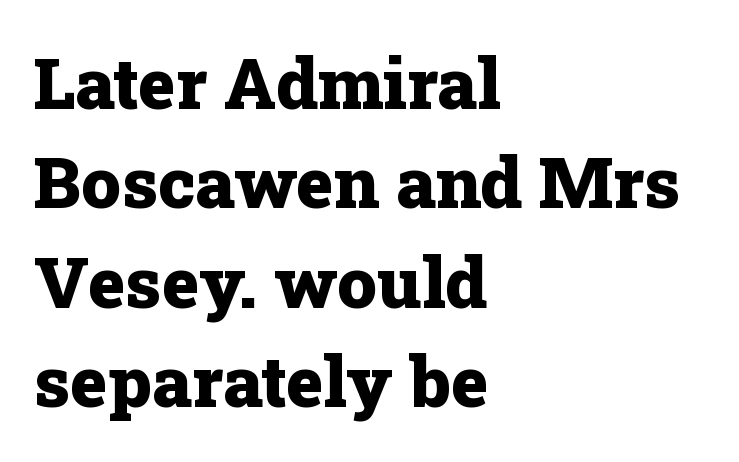
{"serif": "yes", "italic": "no", "bold": "yes", "weight": "heavy", "width": "normal", "stroke_contrast": "low", "x_height": "medium", "monospaced": "no", "underline": "no", "align": "left", "line_spacing": "normal", "line_spacing_ratio": 1.4, "letter_spacing": "normal", "letter_spacing_em": 0.0, "glyph_px": 71}
